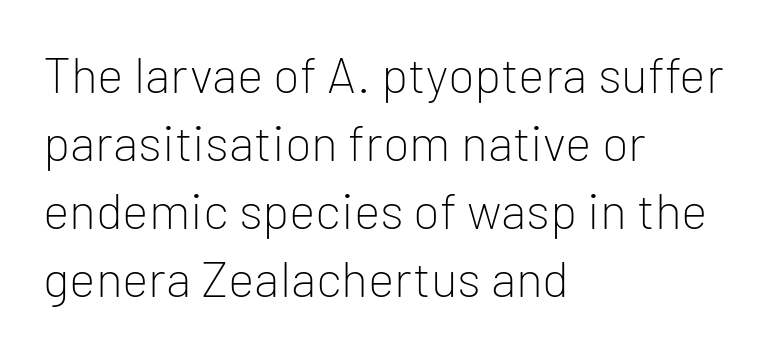
Successive baselines arrive at the customary interval. Proportional: the letters do not fall into vertical columns. The paragraph shown leans on its left margin. Ordinary non-slanted type is in use. Stems and bowls with no extra thickness — not bold. Honestly, there is no underline to notice here at all.
